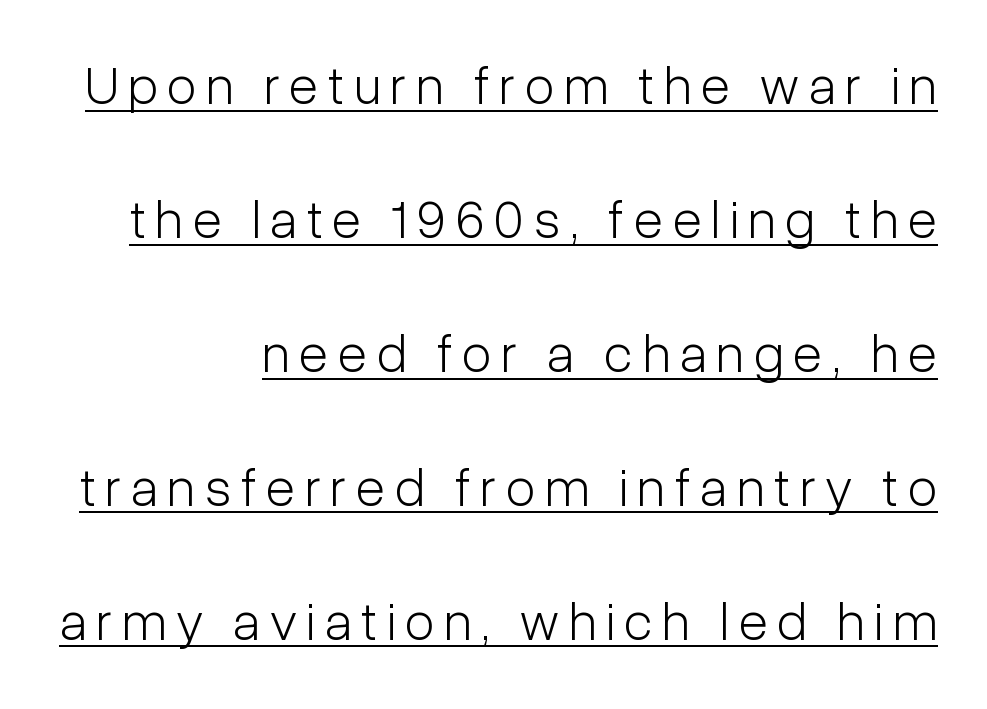
Is there any slant? The stems are plumb. If you measured baseline to baseline, you'd find a long distance. All the whitespace from short lines collects on the left. The rendering shows plain stroke endings on the letterforms — a sans-serif design. On a weight scale, this lands at 450 or below.
